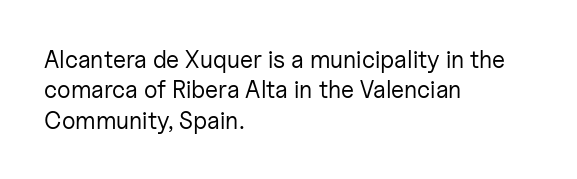
The type sits square on the baseline with zero lean. Only glyphs here, with clear space below each row. This sample is left-justified, so line endings fall wherever the words run out. Nothing unusual about the tracking: characters are spaced as the font intends. No extra ink here — the face is not bold.
